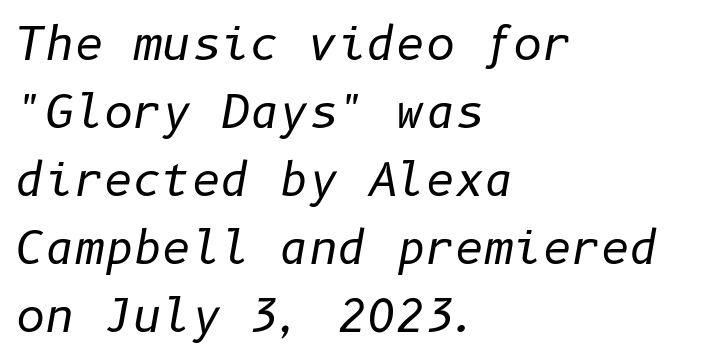
{"italic": "yes", "lean": "right", "slant_degrees": 10, "bold": "no", "weight": "regular", "width": "normal", "stroke_contrast": "low", "x_height": "medium", "underline": "no", "align": "left", "line_spacing": "normal", "line_spacing_ratio": 1.51, "letter_spacing": "normal", "letter_spacing_em": 0.0, "glyph_px": 45}
